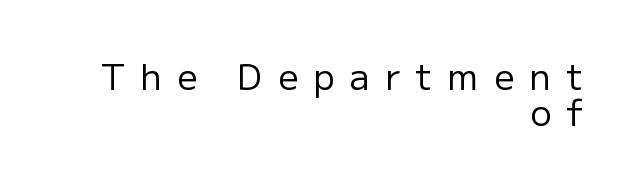
Q: Is the text bold? A: No.
Q: Is the text italic (slanted)? A: No, it is upright.
Q: Is the typeface a serif or a sans-serif typeface? A: Sans-serif.
Q: Is the text underlined? A: No.
Q: How is the paragraph aligned? A: Right-aligned.
Q: Is the spacing between letters normal or unusually wide? A: Unusually wide.
Q: Is the spacing between lines tight, normal or loose? A: Tight.
Q: Width (condensed, normal, or wide)? A: Normal.
Q: Stroke contrast? A: Low.
Q: x-height? A: Medium.
Q: Monospaced? A: No.
